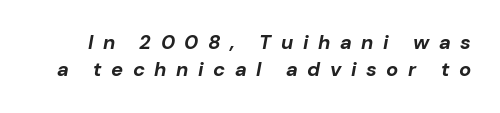
The letters are spread apart with noticeably loose tracking. Students, observe: this is what conventionally led text looks like. The specimen reads as italic at a glance. The words here are not underlined. Heavy-handed strokes throughout: this text is bold.
